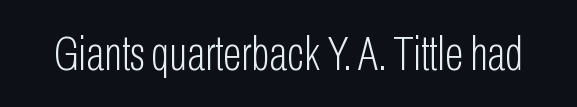
The image shows 49 px light, condensed sans-serif type, upright; set normal letter spacing, not underlined; low stroke contrast and a medium x-height.
